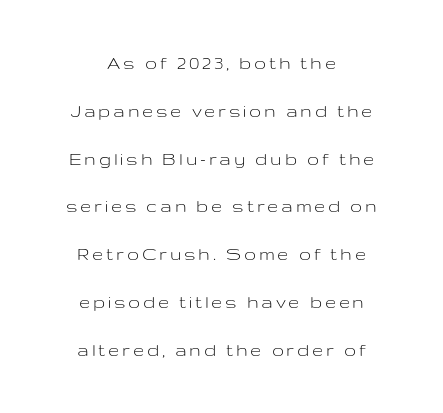
{"italic": "no", "bold": "no", "underline": "no", "align": "center", "line_spacing": "loose", "line_spacing_ratio": 2.39, "glyph_px": 20}
